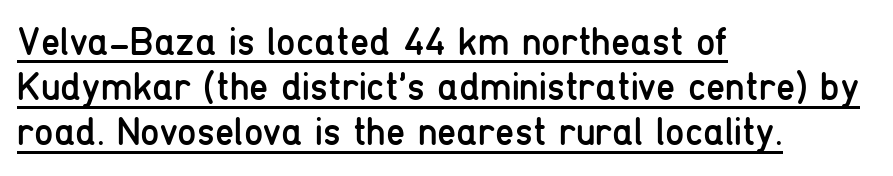
The image shows 39 px regular-weight, condensed sans-serif type, upright; set left-aligned, line spacing 1.16x, normal letter spacing, underlined; low stroke contrast and a medium x-height.
